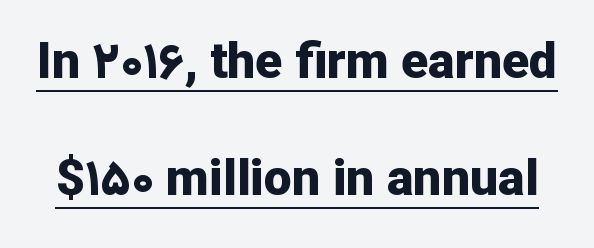
{"serif": "no", "italic": "no", "bold": "yes", "weight": "bold", "width": "normal", "stroke_contrast": "low", "x_height": "medium", "monospaced": "no", "underline": "yes", "line_spacing": "loose", "line_spacing_ratio": 2.34, "letter_spacing": "normal", "letter_spacing_em": 0.0, "glyph_px": 50}
